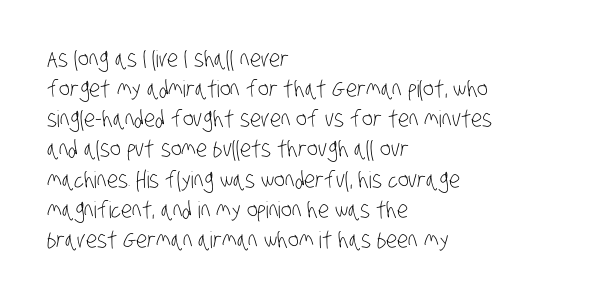
The gaps between neighbouring characters are ordinary and unremarkable. Left-aligned paragraph, ragged on the right. Weight: in the light-to-regular range. Honestly, there is no underline to notice here at all. These lines sit exactly where default settings would place them.
